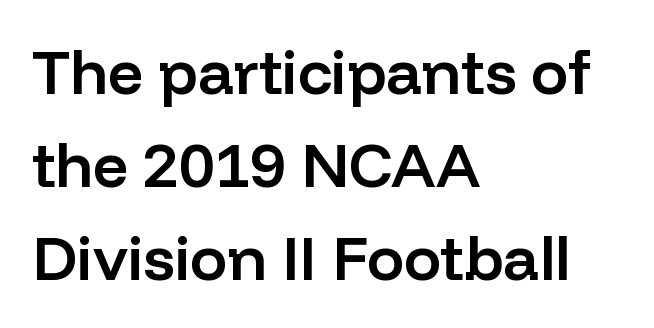
The image shows 62 px semibold sans-serif type, upright; set left-aligned, normal line spacing (1.5x), normal letter spacing, not underlined; low stroke contrast and a medium x-height.
